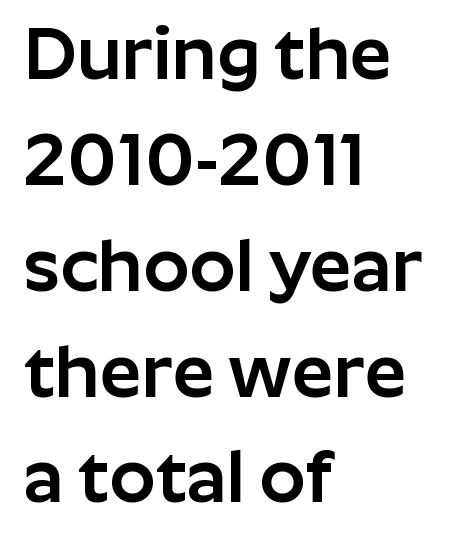
No word sits above an underline. Nobody touched the tracking dial on this one. Is the block centered? No — it sits flush against the left margin. Serifs: no, the terminals of the letterforms are clean. The letters advance in unequal steps, a hallmark of proportional type. If you drew a line through each stem, it would be perfectly vertical.
